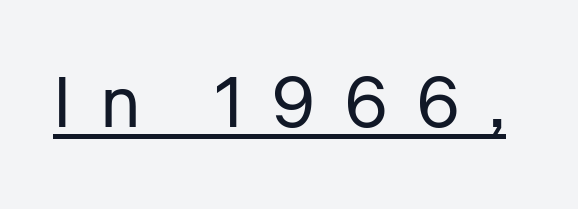
Q: Is the text bold? A: No.
Q: Is the text italic (slanted)? A: No, it is upright.
Q: Is the typeface a serif or a sans-serif typeface? A: Sans-serif.
Q: Is the text underlined? A: Yes.
Q: Is the spacing between letters normal or unusually wide? A: Unusually wide.
Q: Width (condensed, normal, or wide)? A: Normal.
Q: Stroke contrast? A: Low.
Q: x-height? A: Medium.
Q: Monospaced? A: No.
